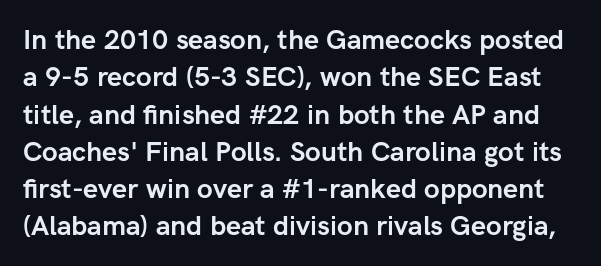
{"italic": "no", "bold": "yes", "underline": "no", "line_spacing": "normal", "line_spacing_ratio": 1.38, "letter_spacing": "normal", "letter_spacing_em": 0.0, "glyph_px": 27}
